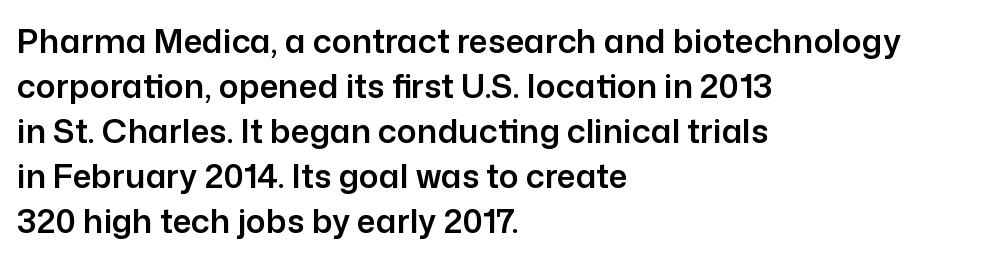
Q: Is the text italic (slanted)? A: No, it is upright.
Q: Is the typeface a serif or a sans-serif typeface? A: Sans-serif.
Q: Is the text underlined? A: No.
Q: How is the paragraph aligned? A: Left-aligned.
Q: Is the spacing between letters normal or unusually wide? A: Normal.
Q: Is the spacing between lines tight, normal or loose? A: Normal.
Q: Width (condensed, normal, or wide)? A: Normal.
Q: Stroke contrast? A: Low.
Q: x-height? A: Medium.
Q: Monospaced? A: No.
